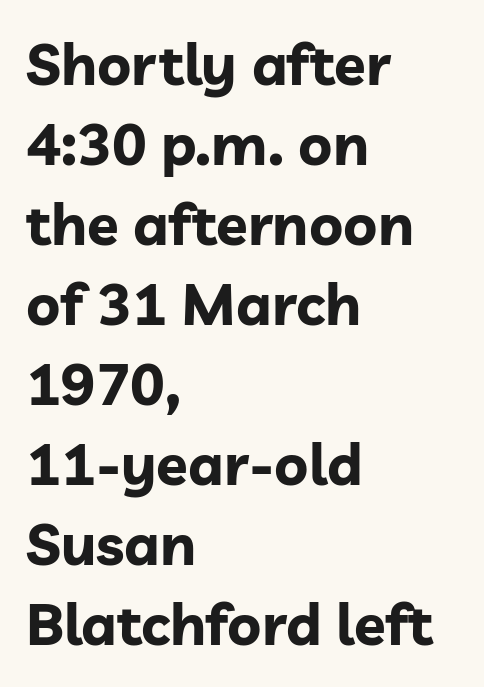
Q: Is the text bold? A: Yes.
Q: Is the text italic (slanted)? A: No, it is upright.
Q: Is the typeface a serif or a sans-serif typeface? A: Sans-serif.
Q: Is the text underlined? A: No.
Q: How is the paragraph aligned? A: Left-aligned.
Q: Is the spacing between letters normal or unusually wide? A: Normal.
Q: Is the spacing between lines tight, normal or loose? A: Normal.
Q: Width (condensed, normal, or wide)? A: Normal.
Q: Stroke contrast? A: Low.
Q: x-height? A: Medium.
Q: Monospaced? A: No.
